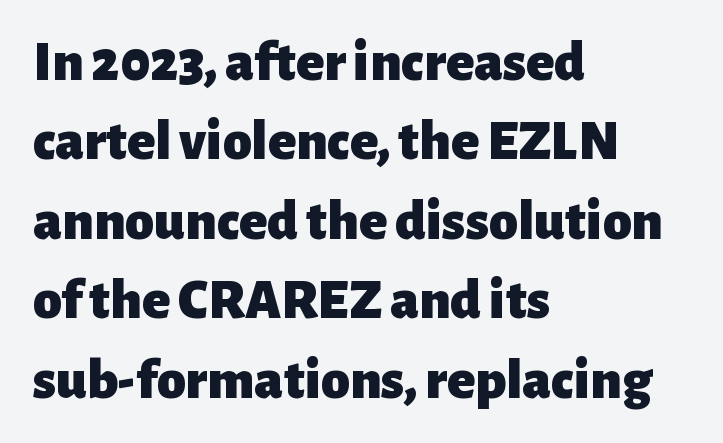
The image shows 58 px heavy sans-serif type, upright; set left-aligned, normal line spacing (1.37x), normal letter spacing, not underlined; low stroke contrast and a medium x-height.
